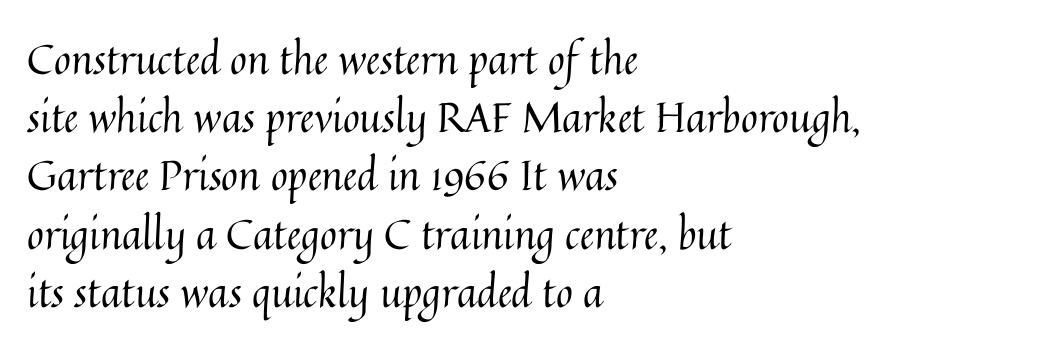
The strokes are not fattened; the text isn't bold. How are the letters spaced? Ordinarily, with no added tracking. Only glyphs here, with clear space below each row. Leading: standard.
